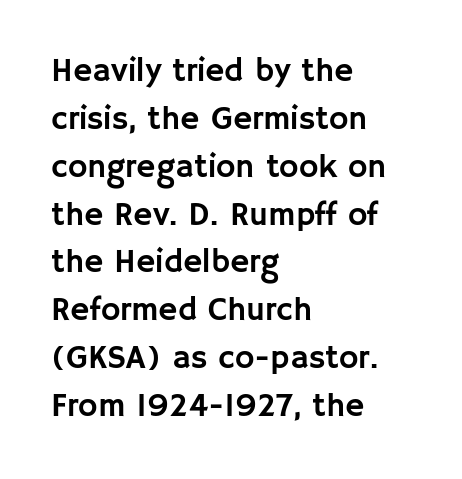
The image shows 33 px sans-serif type, upright; set left-aligned, normal line spacing (1.45x), normal letter spacing, not underlined; low stroke contrast and a large x-height.
